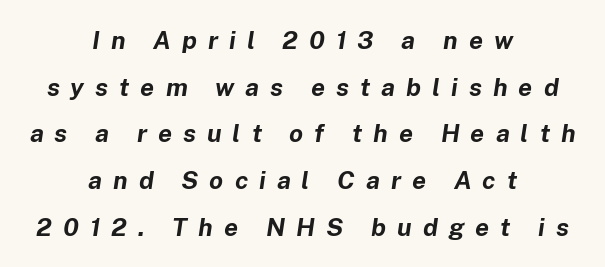
Any mark beneath the type? The region is blank. Does the weight exceed regular? Yes, all the way to bold. Would a proofreader flag this as italicized? Yes. Notice how the passage keeps no hard edge, just a central spine. Someone cranked the tracking dial way up on this one.
